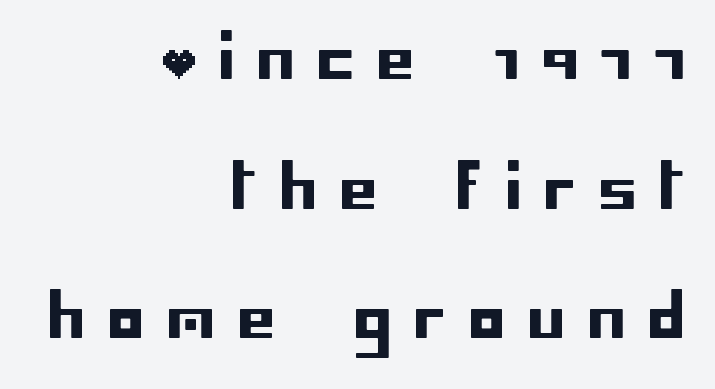
The image shows 60 px sans-serif type, upright; set right-aligned, loose line spacing (2.16x), unusually wide letter spacing (+0.38 em), not underlined; low stroke contrast and a large x-height.
